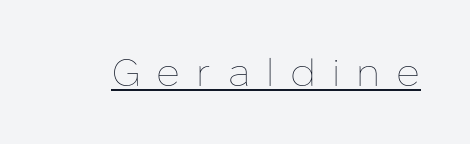
You can tell it's not italic because the verticals are truly vertical. Think standard paragraph weight, or any step lighter than that. Caption: lettering with a line underneath. Each letter keeps its own natural width here, so spacing adapts to shape.
